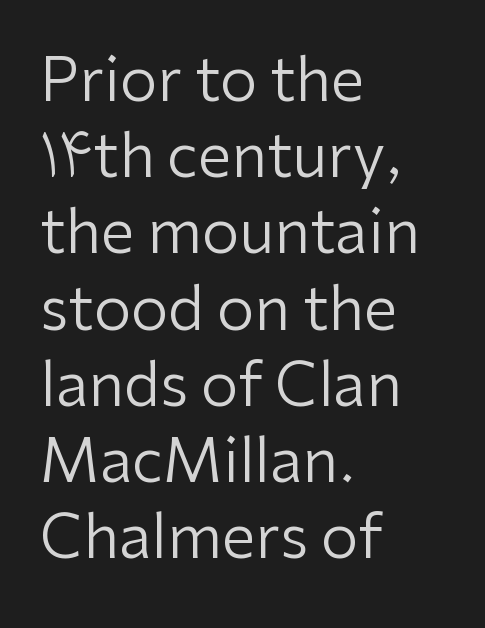
The typesetting does not lean heavy: it is not bold. The type family on display is of the sans-serif kind. The rendering keeps characters at their native spacing. Teacher's note: observe the even left margin — that is flush-left alignment.
